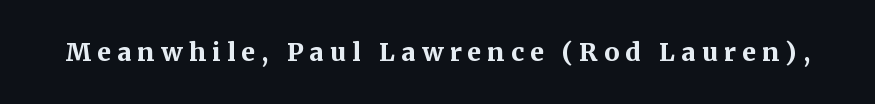
The image shows 25 px bold type, upright; set unusually wide letter spacing (+0.25 em), not underlined.
